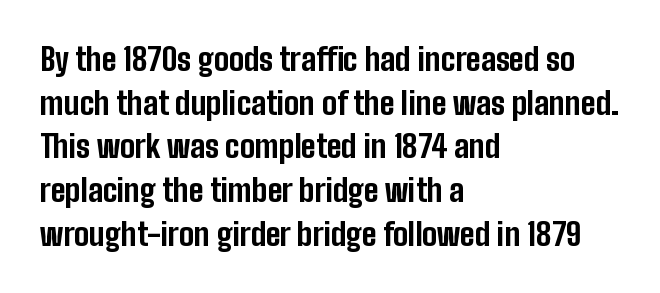
{"serif": "no", "italic": "no", "bold": "yes", "weight": "bold", "width": "condensed", "stroke_contrast": "low", "x_height": "medium", "monospaced": "no", "underline": "no", "align": "left", "line_spacing": "normal", "line_spacing_ratio": 1.41, "letter_spacing": "normal", "letter_spacing_em": 0.0, "glyph_px": 31}
